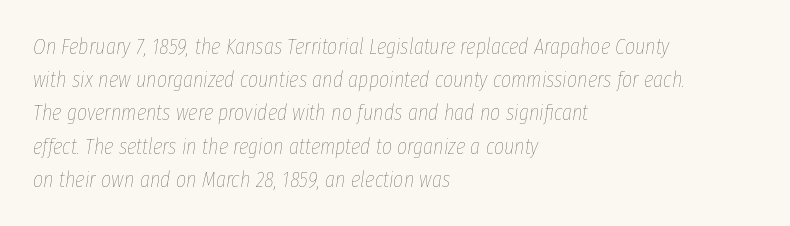
One glance says typical: line gaps are just what's usual. Stems and bowls with no extra thickness — not bold. Short note: letters normally spaced. Plain, unruled lines of type.
